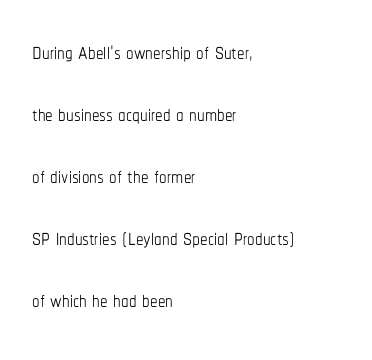
{"italic": "no", "bold": "no", "weight": "thin", "width": "condensed", "stroke_contrast": "low", "x_height": "medium", "monospaced": "no", "underline": "no", "align": "left", "line_spacing": "loose", "line_spacing_ratio": 2.07, "letter_spacing": "normal", "letter_spacing_em": 0.0, "glyph_px": 30}
